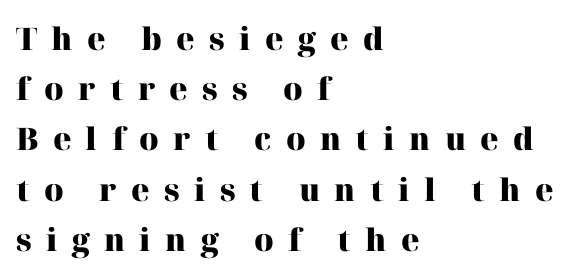
Letterform terminals end in serifs throughout the passage. Here the glyphs are tracked loosely, breaking word shapes into spaced letters. The letters advance in unequal steps, a hallmark of proportional type. Does the leading feel generous? No, just average. The typography opts for an upright posture over an oblique one. Teacher's note: observe the even left margin — that is flush-left alignment.
